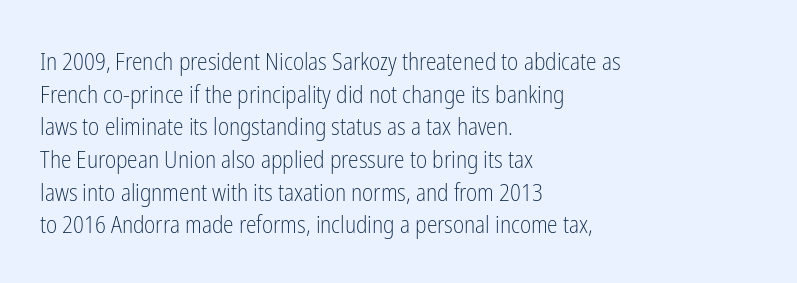
Q: Is the text bold? A: No.
Q: Is the text italic (slanted)? A: No, it is upright.
Q: Is the text underlined? A: No.
Q: How is the paragraph aligned? A: Left-aligned.
Q: Is the spacing between letters normal or unusually wide? A: Normal.
Q: Is the spacing between lines tight, normal or loose? A: Normal.
